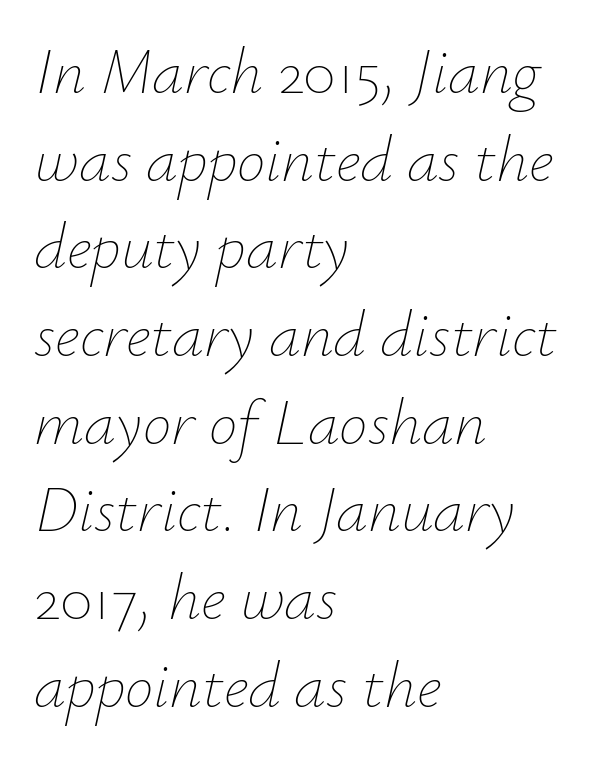
{"italic": "yes", "lean": "right", "slant_degrees": 12, "bold": "no", "weight": "thin", "width": "normal", "stroke_contrast": "low", "x_height": "small", "monospaced": "no", "underline": "no", "align": "left", "line_spacing": "normal", "line_spacing_ratio": 1.37, "letter_spacing": "normal", "letter_spacing_em": 0.0, "glyph_px": 64}
